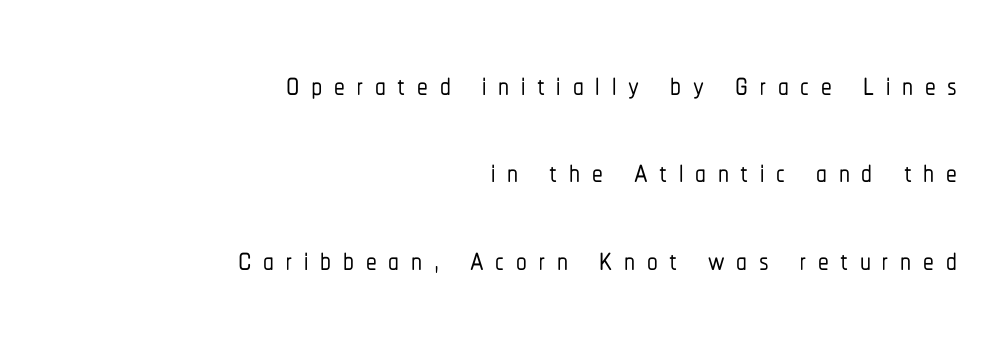
{"serif": "no", "italic": "no", "width": "condensed", "stroke_contrast": "low", "x_height": "medium", "monospaced": "no", "underline": "no", "align": "right", "line_spacing": "loose", "line_spacing_ratio": 2.03, "letter_spacing": "wide", "letter_spacing_em": 0.27, "glyph_px": 43}
